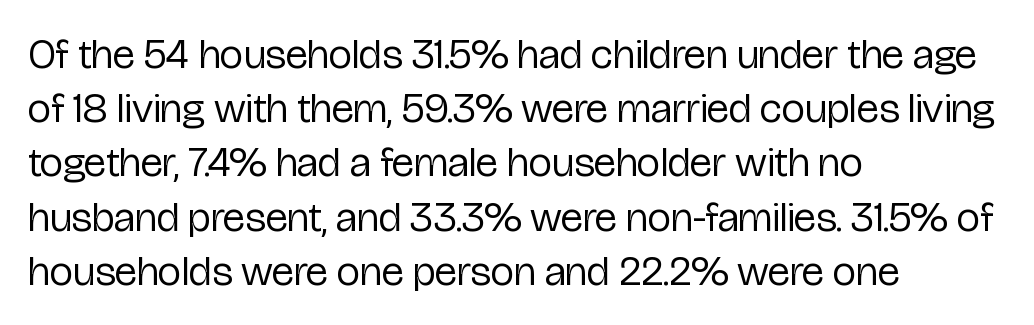
{"serif": "no", "italic": "no", "bold": "no", "weight": "regular", "width": "condensed", "stroke_contrast": "low", "x_height": "medium", "monospaced": "no", "underline": "no", "align": "left", "line_spacing": "normal", "line_spacing_ratio": 1.29, "letter_spacing": "normal", "letter_spacing_em": 0.0, "glyph_px": 42}
